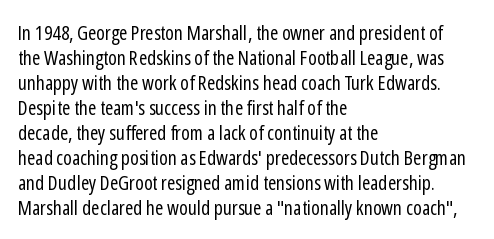
Underline: absent. These glyphs show unthickened strokes, regular width or finer. The leading is moderate, giving the passage an even texture. Upright lettering throughout.
